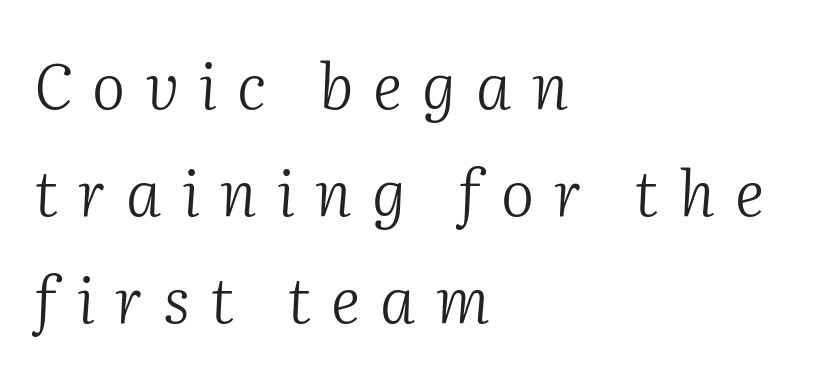
The image shows 63 px light serif type, italic (leaning right); set left-aligned, normal line spacing (1.7x), unusually wide letter spacing (+0.32 em), not underlined; medium stroke contrast and a medium x-height.
